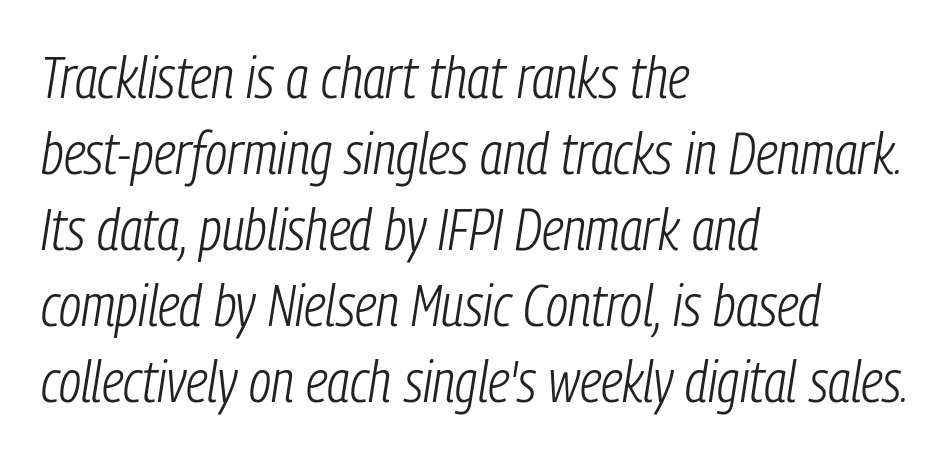
The image shows 58 px light, condensed type, italic (leaning right); set left-aligned, normal line spacing (1.31x), normal letter spacing, not underlined; low stroke contrast and a medium x-height.
